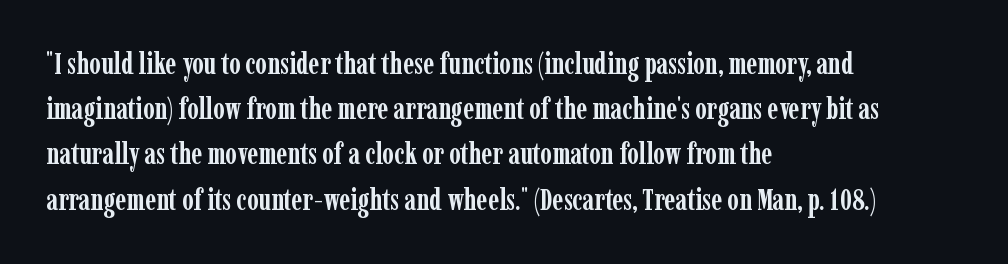
Set as a true bold cut, around the 700 mark. The rag falls on the right side of this text block. Tall strokes in this sample are plumb rather than angled. The leading is moderate, giving the passage an even texture. Short note: letters normally spaced.
